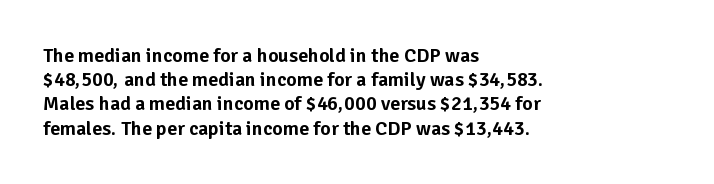
Q: Is the text italic (slanted)? A: No, it is upright.
Q: Is the text underlined? A: No.
Q: How is the paragraph aligned? A: Left-aligned.
Q: Is the spacing between letters normal or unusually wide? A: Normal.
